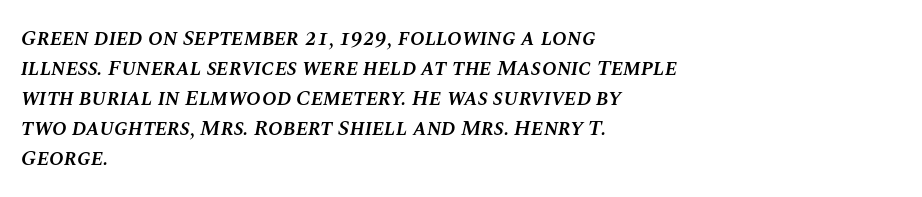
{"italic": "yes", "lean": "right", "slant_degrees": 10, "bold": "semi", "underline": "no", "align": "left", "line_spacing": "normal", "line_spacing_ratio": 1.36, "letter_spacing": "normal", "letter_spacing_em": 0.0, "glyph_px": 22}
